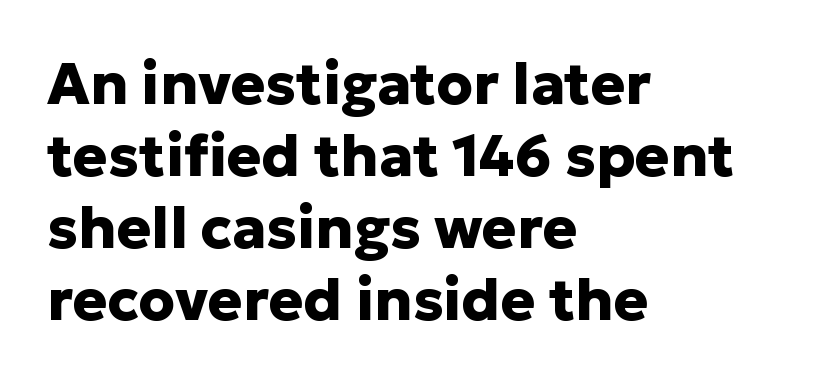
The image shows 58 px heavy sans-serif type, upright; set left-aligned, line spacing 1.24x, normal letter spacing, not underlined; low stroke contrast and a medium x-height.
